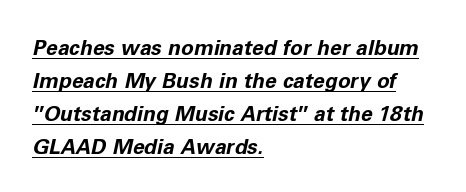
Caption: standard tracking, unaltered. The passage is arranged the way most books set body copy — flush left. Heavy, bold letterforms. In terms of posture, this sample is oblique.
